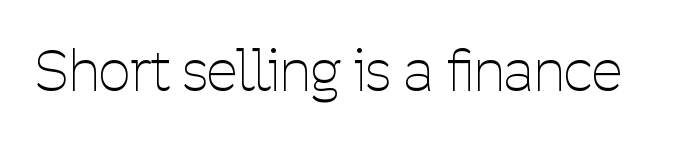
The image shows 56 px thin, condensed sans-serif type, upright; set normal letter spacing, not underlined; low stroke contrast and a medium x-height.
